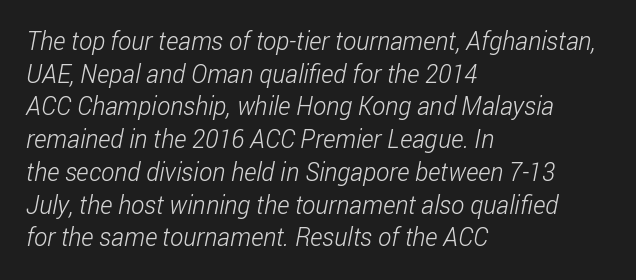
{"bold": "no", "underline": "no", "align": "left", "line_spacing": "normal", "line_spacing_ratio": 1.31, "letter_spacing": "normal", "letter_spacing_em": 0.0, "glyph_px": 25}
